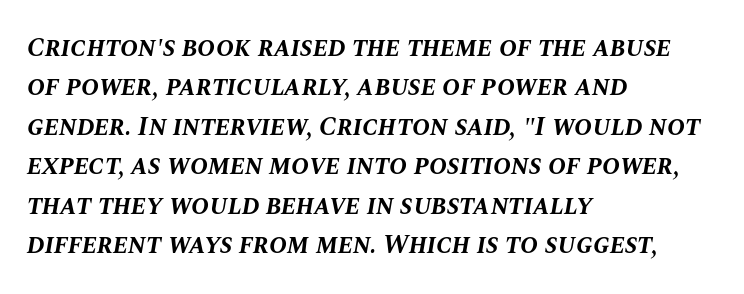
{"italic": "yes", "lean": "right", "slant_degrees": 10, "bold": "yes", "underline": "no", "align": "left", "line_spacing": "normal", "line_spacing_ratio": 1.46, "letter_spacing": "normal", "letter_spacing_em": 0.0, "glyph_px": 27}
